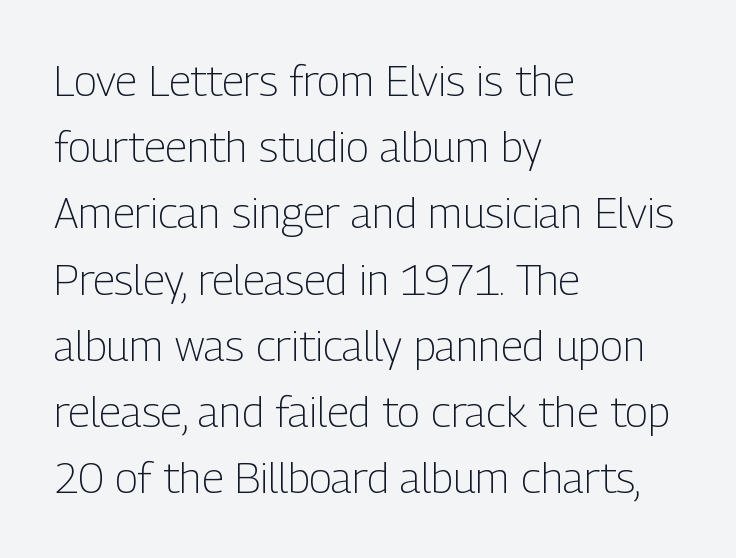
These lines stack with their left ends in a neat column. What kind of face is this? One without serifs — a sans. Each word holds together tightly as a unit, with standard inter-letter gaps. Character widths vary here, with narrow letters taking less room than wide ones. This reads as an unemphasized weight, regular at the heaviest.
